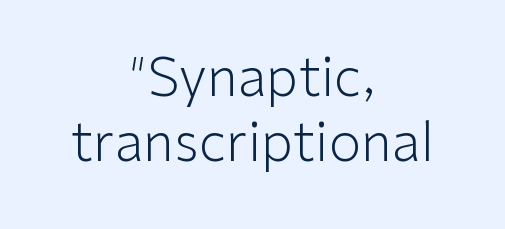
The image shows 53 px light sans-serif type, upright; set centered, line spacing 1.22x, normal letter spacing, not underlined; low stroke contrast and a medium x-height.
